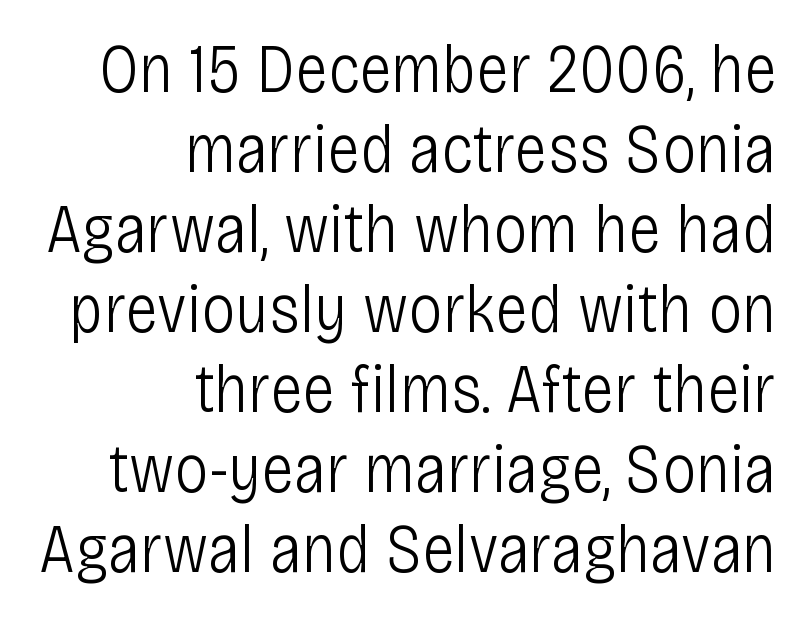
Q: Is the text bold? A: No.
Q: Is the text italic (slanted)? A: No, it is upright.
Q: Is the typeface a serif or a sans-serif typeface? A: Sans-serif.
Q: Is the text underlined? A: No.
Q: How is the paragraph aligned? A: Right-aligned.
Q: Is the spacing between letters normal or unusually wide? A: Normal.
Q: Width (condensed, normal, or wide)? A: Condensed.
Q: Stroke contrast? A: Low.
Q: x-height? A: Large.
Q: Monospaced? A: No.
